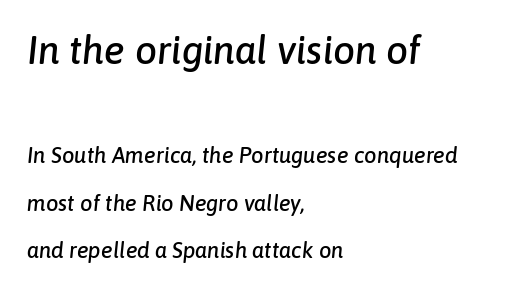
The image shows 39 px text type, italic (leaning right); set left-aligned, loose line spacing (2.16x), normal letter spacing, not underlined; the first (top) block is 1.77x larger; low stroke contrast and a medium x-height.
